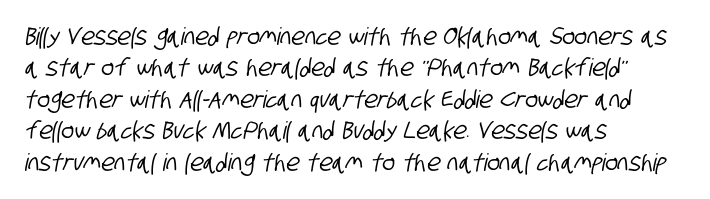
Observe the ordinary spacing: letters are neighbours, not strangers. The string is rendered with underlining switched off. Normally led — the rows are evenly, conventionally spaced. The rendering anchors every line to the left-hand side.
